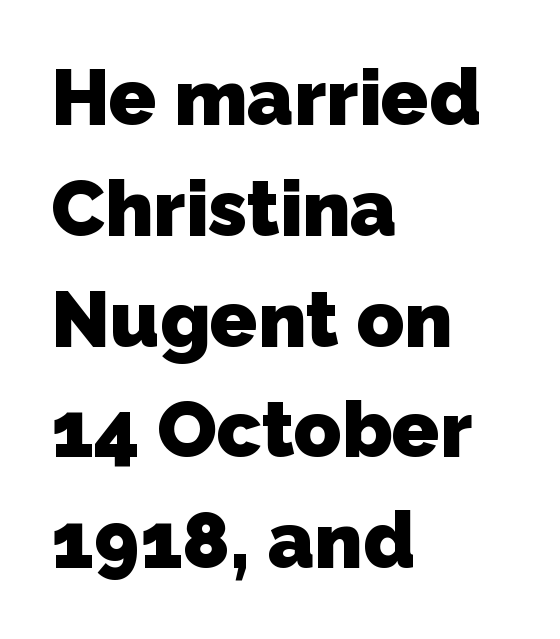
Q: Is the text bold? A: Yes.
Q: Is the typeface a serif or a sans-serif typeface? A: Sans-serif.
Q: Is the text underlined? A: No.
Q: How is the paragraph aligned? A: Left-aligned.
Q: Is the spacing between letters normal or unusually wide? A: Normal.
Q: Is the spacing between lines tight, normal or loose? A: Normal.
Q: Width (condensed, normal, or wide)? A: Normal.
Q: Stroke contrast? A: Low.
Q: x-height? A: Medium.
Q: Monospaced? A: No.
